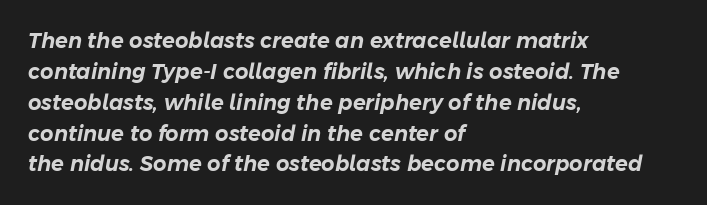
Letters rest on an invisible, unmarked baseline. Honestly, the letter spacing is just normal — you wouldn't notice it. The compositor pushed each line to the left boundary. Posture: slanted. Is there much room between lines? A standard amount, neither cramped nor airy.
